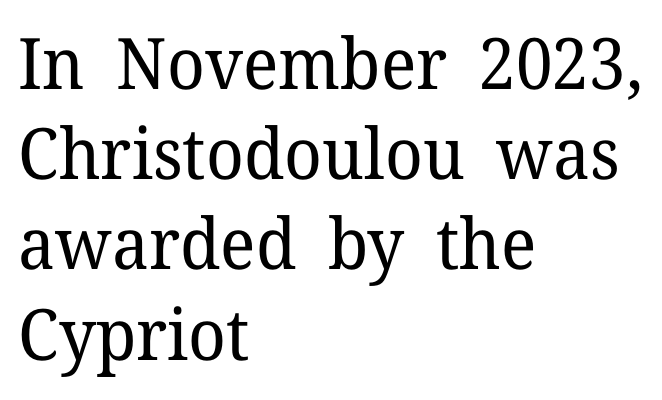
Q: Is the text bold? A: No.
Q: Is the text italic (slanted)? A: No, it is upright.
Q: Is the typeface a serif or a sans-serif typeface? A: Serif.
Q: Is the text underlined? A: No.
Q: How is the paragraph aligned? A: Left-aligned.
Q: Is the spacing between letters normal or unusually wide? A: Normal.
Q: Is the spacing between lines tight, normal or loose? A: Normal.
Q: Width (condensed, normal, or wide)? A: Normal.
Q: Stroke contrast? A: Low.
Q: x-height? A: Medium.
Q: Monospaced? A: No.
